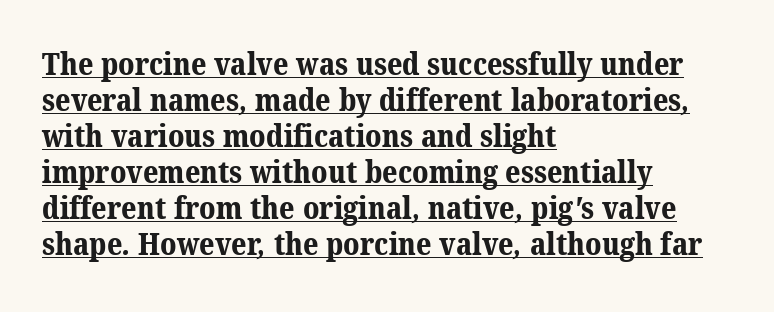
{"serif": "yes", "bold": "yes", "weight": "bold", "width": "normal", "stroke_contrast": "medium", "x_height": "medium", "monospaced": "no", "underline": "yes", "align": "left", "line_spacing_ratio": 1.2, "letter_spacing": "normal", "letter_spacing_em": 0.0, "glyph_px": 30}
